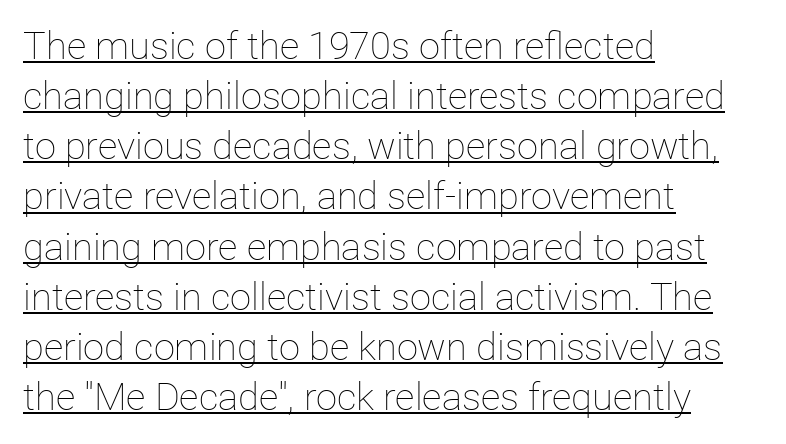
{"italic": "no", "bold": "no", "weight": "thin", "width": "normal", "stroke_contrast": "low", "x_height": "medium", "monospaced": "no", "underline": "yes", "align": "left", "line_spacing": "normal", "line_spacing_ratio": 1.32, "letter_spacing": "normal", "letter_spacing_em": 0.0, "glyph_px": 38}
